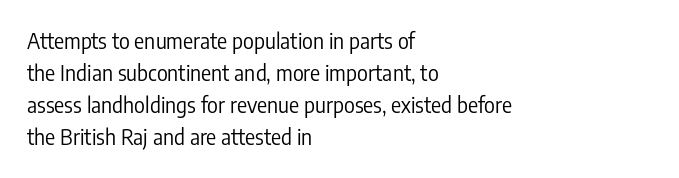
Q: Is the text bold? A: No.
Q: Is the text italic (slanted)? A: No, it is upright.
Q: Is the text underlined? A: No.
Q: How is the paragraph aligned? A: Left-aligned.
Q: Is the spacing between letters normal or unusually wide? A: Normal.
Q: Is the spacing between lines tight, normal or loose? A: Normal.
